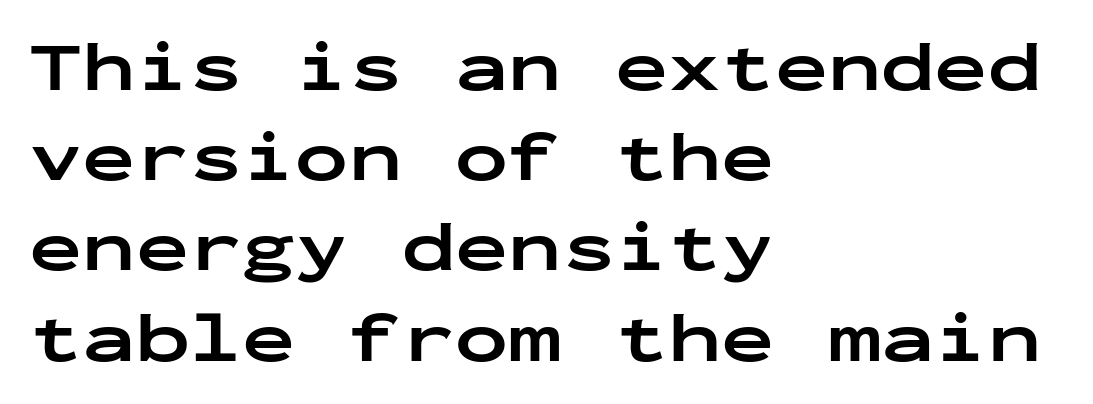
Q: Is the text bold? A: Yes.
Q: Is the text italic (slanted)? A: No, it is upright.
Q: Is the typeface a serif or a sans-serif typeface? A: Sans-serif.
Q: Is the text underlined? A: No.
Q: How is the paragraph aligned? A: Left-aligned.
Q: Is the spacing between letters normal or unusually wide? A: Normal.
Q: Is the spacing between lines tight, normal or loose? A: Normal.
Q: Width (condensed, normal, or wide)? A: Wide.
Q: Stroke contrast? A: Low.
Q: x-height? A: Medium.
Q: Monospaced? A: Yes.
